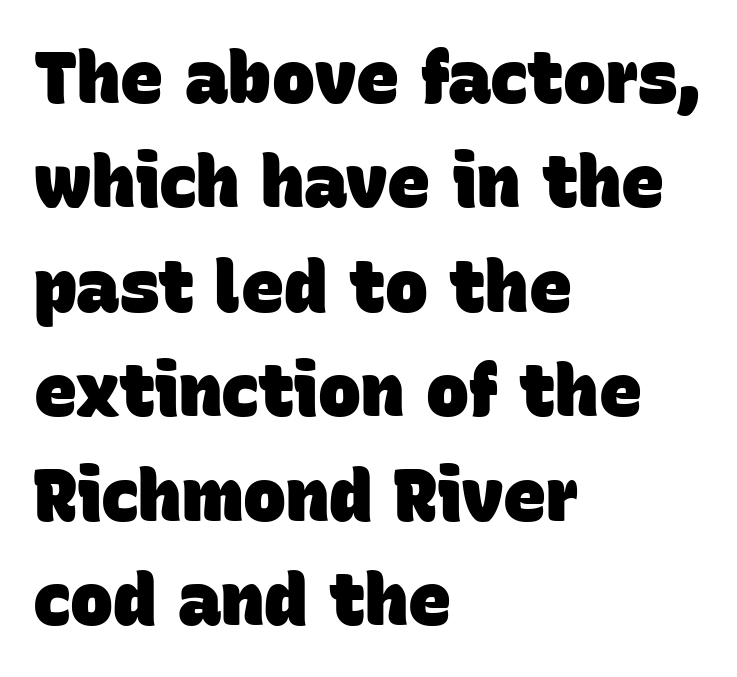
Baseline-to-baseline distance is the conventional proportion of letter height. Letters rest on an invisible, unmarked baseline. Varying glyph widths throughout — classic text-font behaviour. The type family on display is of the sans-serif kind. Short note: letters normally spaced. All the whitespace from short lines collects on the right.
